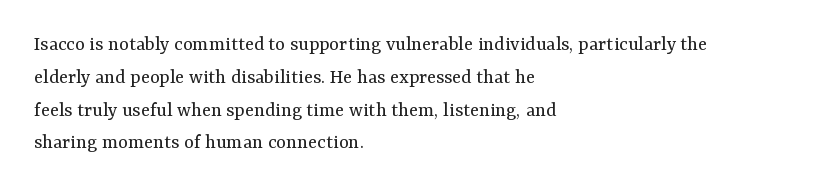
Q: Is the text bold? A: No.
Q: Is the text italic (slanted)? A: No, it is upright.
Q: Is the text underlined? A: No.
Q: How is the paragraph aligned? A: Left-aligned.
Q: Is the spacing between letters normal or unusually wide? A: Normal.
Q: Is the spacing between lines tight, normal or loose? A: Normal.
